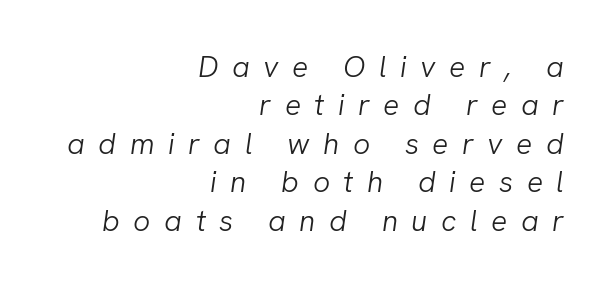
Q: Is the text bold? A: No.
Q: Is the text italic (slanted)? A: Yes, it leans right by about 8 degrees.
Q: Is the text underlined? A: No.
Q: How is the paragraph aligned? A: Right-aligned.
Q: Is the spacing between letters normal or unusually wide? A: Unusually wide.
Q: Is the spacing between lines tight, normal or loose? A: Normal.
Q: Width (condensed, normal, or wide)? A: Normal.
Q: Stroke contrast? A: Low.
Q: x-height? A: Medium.
Q: Monospaced? A: No.
